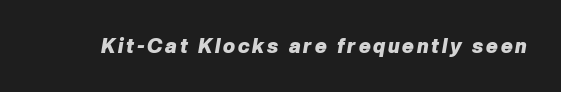
{"italic": "yes", "lean": "right", "slant_degrees": 10, "bold": "yes", "underline": "no", "glyph_px": 20}
